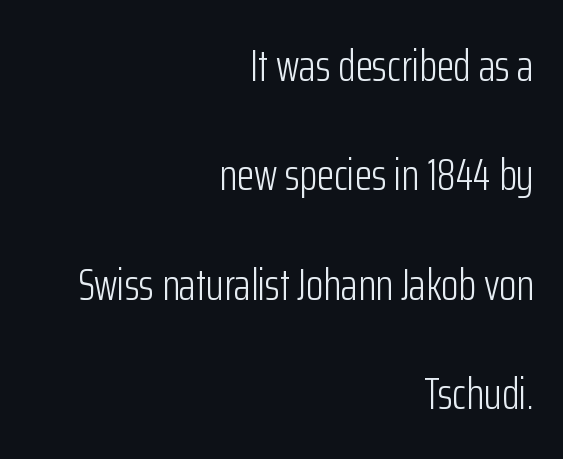
The tracking reads as untouched default to a designer's eye. You could not count columns in this text — the font is proportionally spaced. Only glyphs here, with clear space below each row. If you drew a line through each stem, it would be perfectly vertical. Counters stay open thanks to moderate or lighter strokes. If you measured baseline to baseline, you'd find a long distance.
